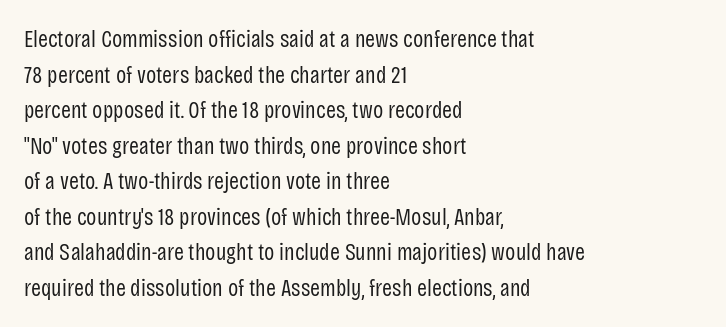
Q: Is the text bold? A: No.
Q: Is the text italic (slanted)? A: No, it is upright.
Q: Is the text underlined? A: No.
Q: How is the paragraph aligned? A: Left-aligned.
Q: Is the spacing between letters normal or unusually wide? A: Normal.
Q: Is the spacing between lines tight, normal or loose? A: Normal.
